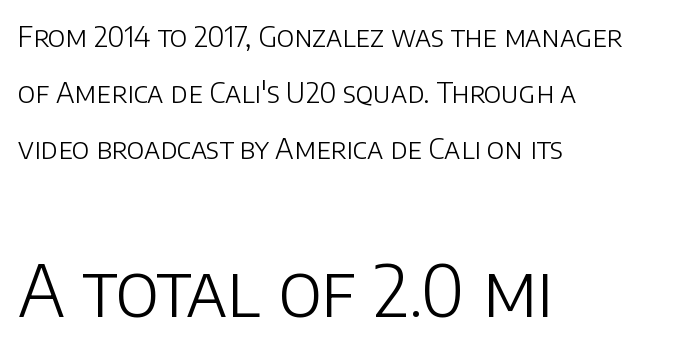
A bare baseline throughout the passage. Compared with typical body copy, the letter spacing here is the same. Does the bottom block carry the larger type? Yes, it does. Nothing sits at the stroke ends, so this counts as sans-serif. Vertical strokes here are truly vertical. Is this a fixed-width face? No — the glyphs have proportional, varying widths.
